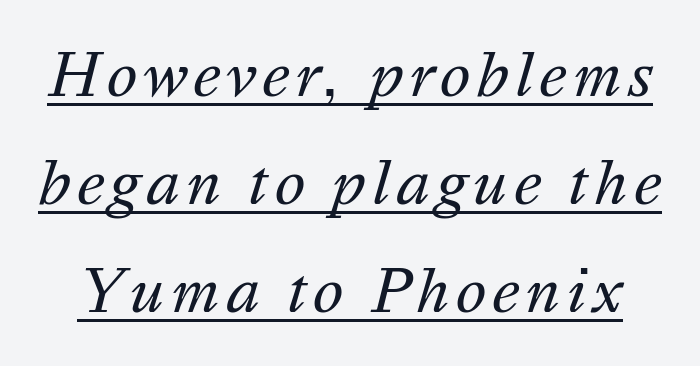
Italic? Definitely — the glyphs are oblique. The rendering uses natural spacing where letterforms have individual widths. The letters look calm and open, with moderate or lighter stems. A rule runs beneath these lines of type.
